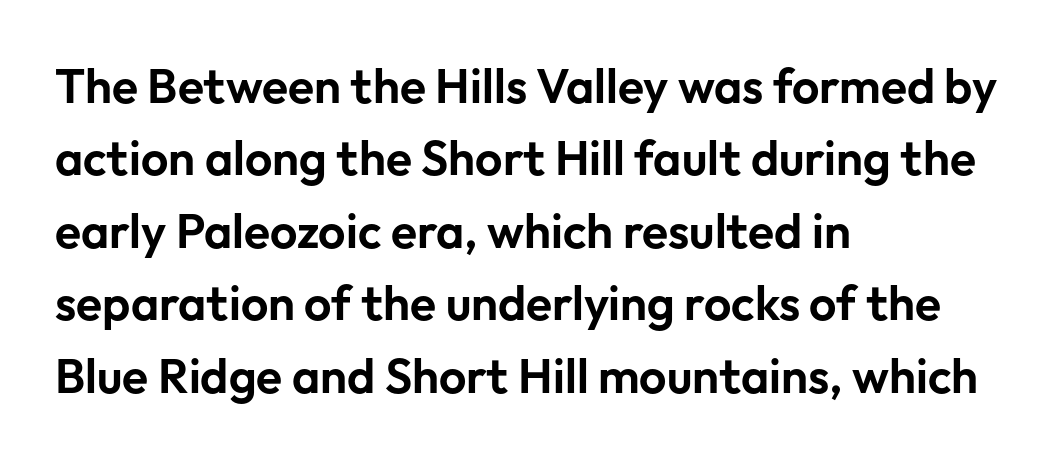
The image shows 48 px sans-serif type, upright; set left-aligned, normal line spacing (1.51x), normal letter spacing, not underlined; low stroke contrast and a medium x-height.
